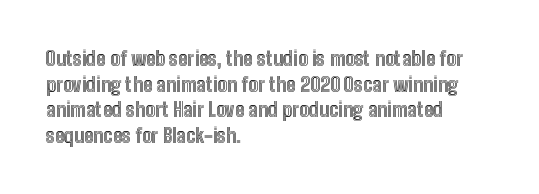
The image shows 20 px text type, upright; set left-aligned, normal line spacing (1.28x), normal letter spacing, not underlined.
